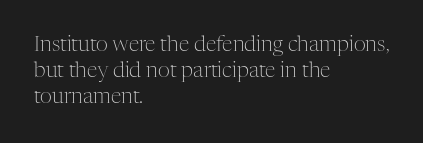
The image shows 21 px text type, upright; set left-aligned, normal line spacing (1.25x), normal letter spacing, not underlined.
